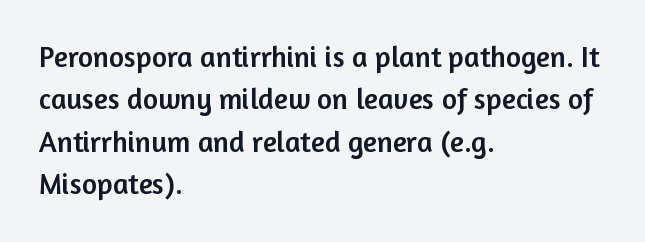
Q: Is the text italic (slanted)? A: No, it is upright.
Q: Is the typeface a serif or a sans-serif typeface? A: Sans-serif.
Q: Is the text underlined? A: No.
Q: How is the paragraph aligned? A: Left-aligned.
Q: Is the spacing between letters normal or unusually wide? A: Normal.
Q: Is the spacing between lines tight, normal or loose? A: Normal.
Q: Width (condensed, normal, or wide)? A: Normal.
Q: Stroke contrast? A: Low.
Q: x-height? A: Medium.
Q: Monospaced? A: No.
